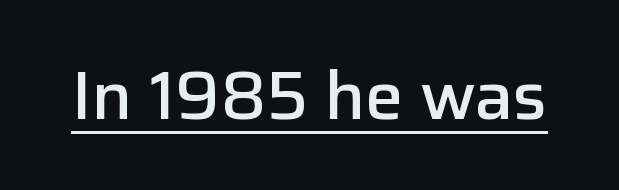
{"serif": "no", "italic": "no", "bold": "semi", "weight": "semibold", "width": "normal", "stroke_contrast": "low", "x_height": "medium", "monospaced": "no", "underline": "yes", "letter_spacing": "normal", "letter_spacing_em": 0.0, "glyph_px": 68}
